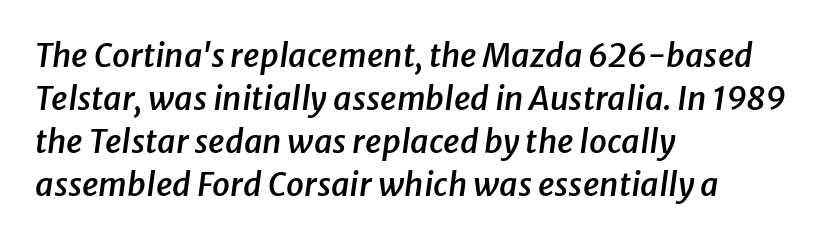
{"italic": "yes", "lean": "right", "slant_degrees": 8, "bold": "semi", "weight": "semibold", "width": "normal", "stroke_contrast": "low", "x_height": "medium", "monospaced": "no", "underline": "no", "align": "left", "line_spacing": "normal", "line_spacing_ratio": 1.34, "letter_spacing": "normal", "letter_spacing_em": 0.0, "glyph_px": 32}
